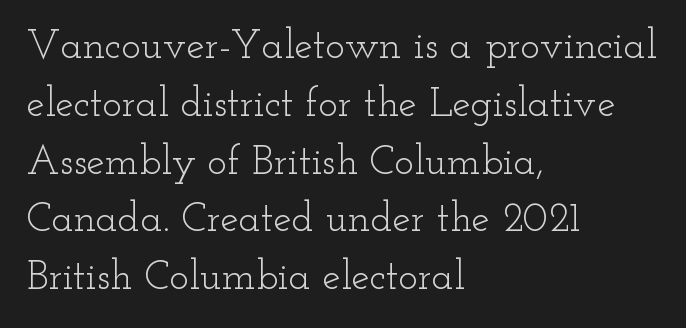
Q: Is the text bold? A: No.
Q: Is the text italic (slanted)? A: No, it is upright.
Q: Is the typeface a serif or a sans-serif typeface? A: Serif.
Q: Is the text underlined? A: No.
Q: How is the paragraph aligned? A: Left-aligned.
Q: Is the spacing between letters normal or unusually wide? A: Normal.
Q: Is the spacing between lines tight, normal or loose? A: Normal.
Q: Width (condensed, normal, or wide)? A: Wide.
Q: Stroke contrast? A: Low.
Q: x-height? A: Small.
Q: Monospaced? A: No.
